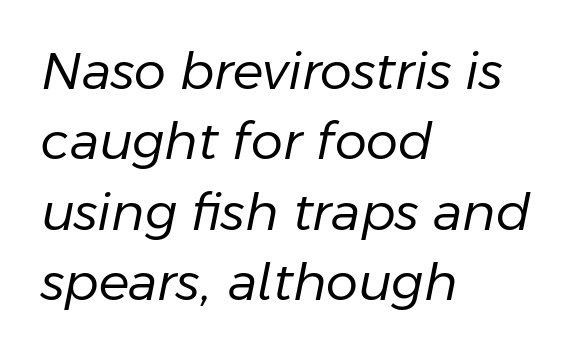
The image shows 51 px regular-weight type, italic (leaning right); set left-aligned, normal line spacing (1.38x), normal letter spacing, not underlined; low stroke contrast and a medium x-height.
